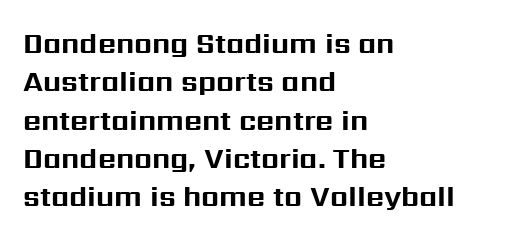
Q: Is the text bold? A: Yes.
Q: Is the text italic (slanted)? A: No, it is upright.
Q: Is the typeface a serif or a sans-serif typeface? A: Sans-serif.
Q: Is the text underlined? A: No.
Q: How is the paragraph aligned? A: Left-aligned.
Q: Is the spacing between letters normal or unusually wide? A: Normal.
Q: Is the spacing between lines tight, normal or loose? A: Normal.
Q: Width (condensed, normal, or wide)? A: Normal.
Q: Stroke contrast? A: Medium.
Q: x-height? A: Medium.
Q: Monospaced? A: No.
